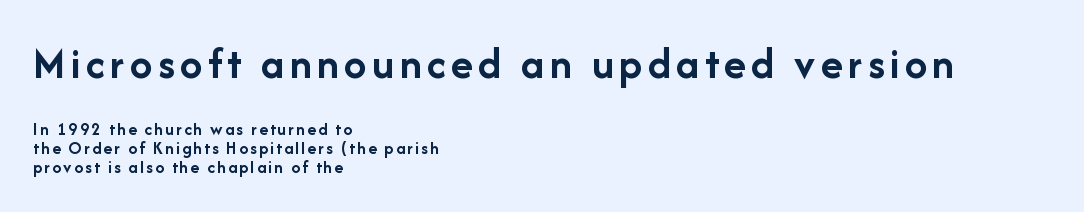
The image shows 45 px semibold sans-serif type, upright; set left-aligned, tight line spacing (1.06x), not underlined; the first (top) block is 2.5x larger; low stroke contrast and a medium x-height.
